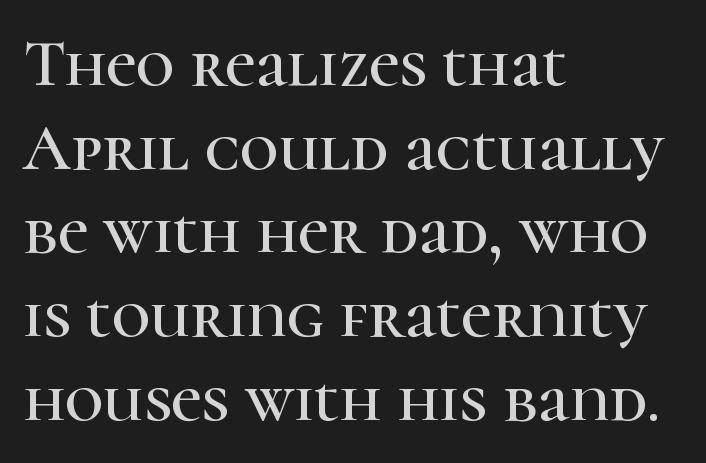
Yep, those are serifs on the letters. Baseline-to-baseline distance is the conventional proportion of letter height. There is no visible air inserted between adjacent glyphs. You can tell it's not italic because the verticals are truly vertical.
